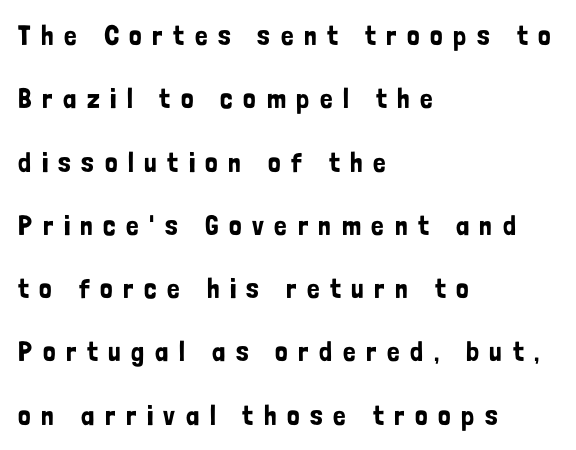
{"serif": "no", "italic": "no", "width": "condensed", "stroke_contrast": "low", "x_height": "medium", "monospaced": "no", "underline": "no", "align": "left", "line_spacing": "loose", "line_spacing_ratio": 2.26, "letter_spacing": "wide", "letter_spacing_em": 0.38, "glyph_px": 28}
